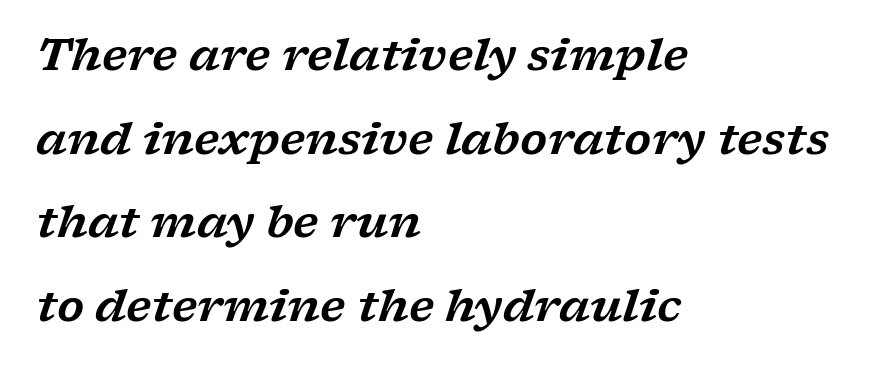
Q: Is the text italic (slanted)? A: Yes, it leans right by about 17 degrees.
Q: Is the typeface a serif or a sans-serif typeface? A: Serif.
Q: Is the text underlined? A: No.
Q: How is the paragraph aligned? A: Left-aligned.
Q: Is the spacing between letters normal or unusually wide? A: Normal.
Q: Is the spacing between lines tight, normal or loose? A: Loose.
Q: Width (condensed, normal, or wide)? A: Wide.
Q: Stroke contrast? A: Low.
Q: x-height? A: Medium.
Q: Monospaced? A: No.
